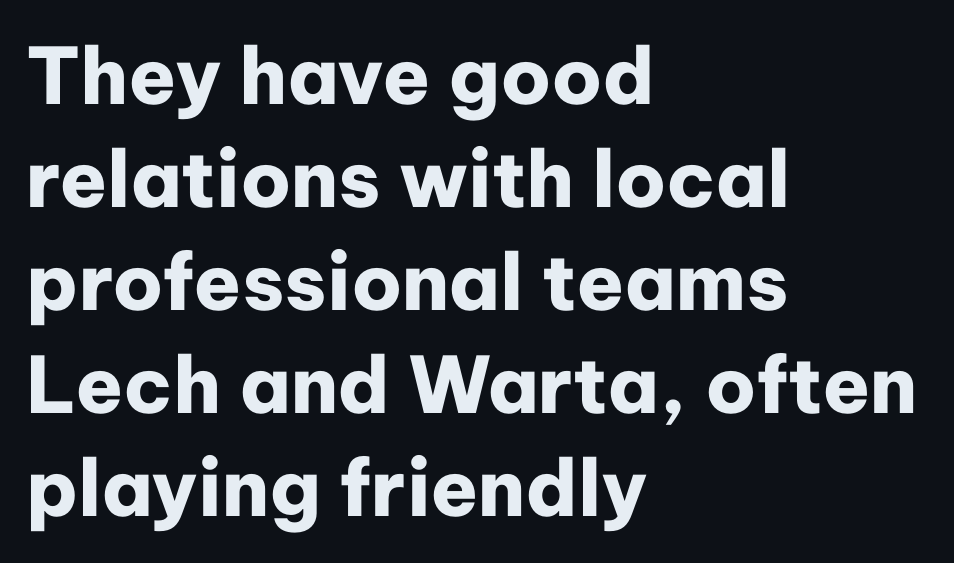
Here the designer chose a conventional face with non-uniform glyph widths. The words here are not underlined. Chunky letters — that's bold for sure. Notice how the stems are strictly vertical — no italics here.
